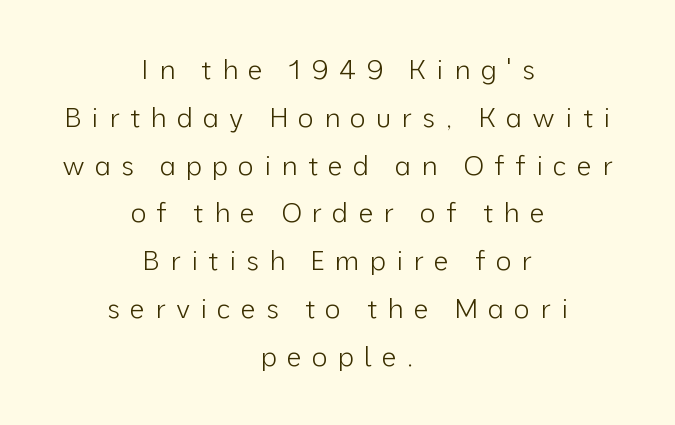
The strokes carry an ordinary text weight at most. Upright lettering throughout. Each word looks stretched out because of the extra space between its letters. Decoration check: the copy has no underline. Teacher's note: observe the equal gaps on both sides — that is centered alignment.
